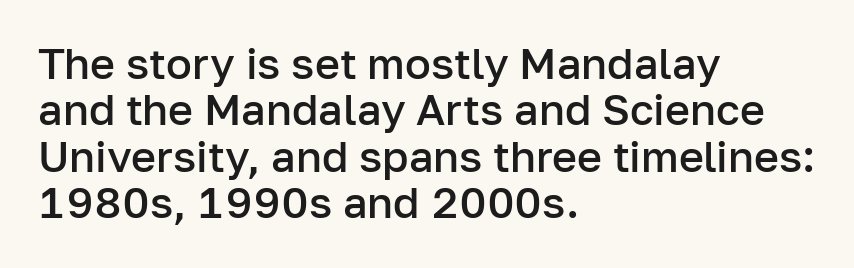
Q: Is the text bold? A: Semi-bold.
Q: Is the text italic (slanted)? A: No, it is upright.
Q: Is the typeface a serif or a sans-serif typeface? A: Sans-serif.
Q: Is the text underlined? A: No.
Q: How is the paragraph aligned? A: Left-aligned.
Q: Is the spacing between letters normal or unusually wide? A: Normal.
Q: Is the spacing between lines tight, normal or loose? A: Tight.
Q: Width (condensed, normal, or wide)? A: Normal.
Q: Stroke contrast? A: Low.
Q: x-height? A: Medium.
Q: Monospaced? A: No.
